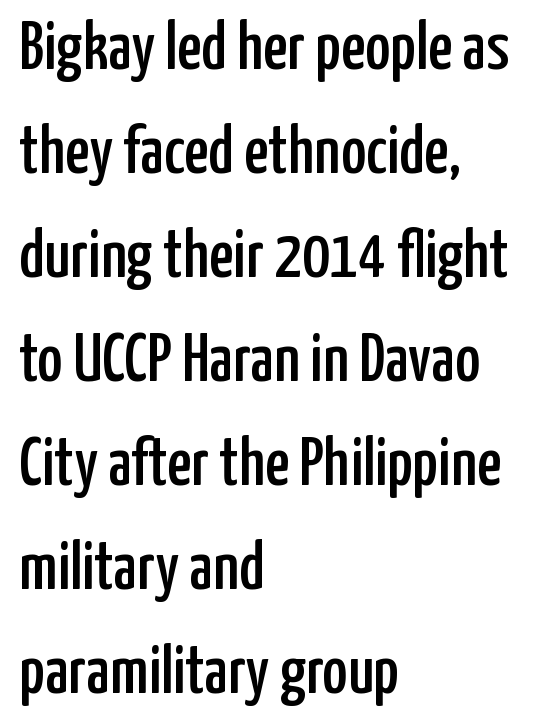
The image shows 68 px condensed sans-serif type, upright; set left-aligned, normal line spacing (1.53x), normal letter spacing, not underlined; low stroke contrast and a medium x-height.
